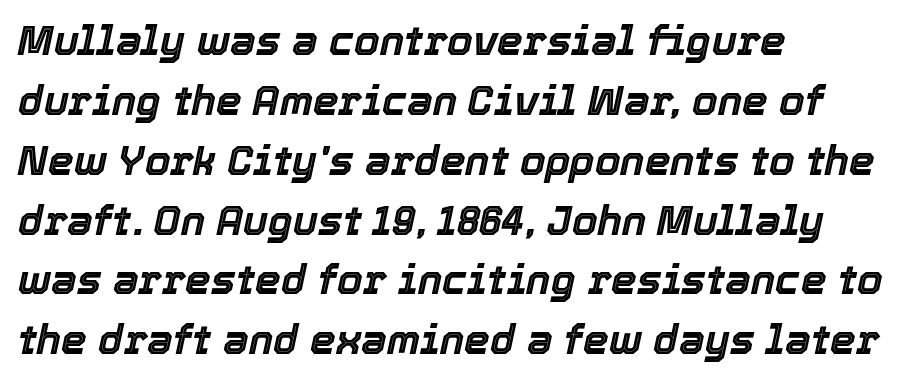
The image shows 41 px text type, italic (leaning right); set left-aligned, normal line spacing (1.46x), normal letter spacing, not underlined; a medium x-height.
